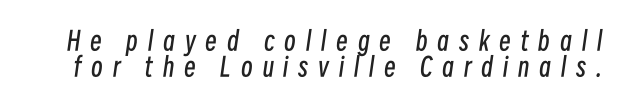
{"italic": "yes", "lean": "right", "slant_degrees": 8, "bold": "no", "underline": "no", "line_spacing": "tight", "line_spacing_ratio": 1.01, "letter_spacing": "wide", "letter_spacing_em": 0.38, "glyph_px": 26}
